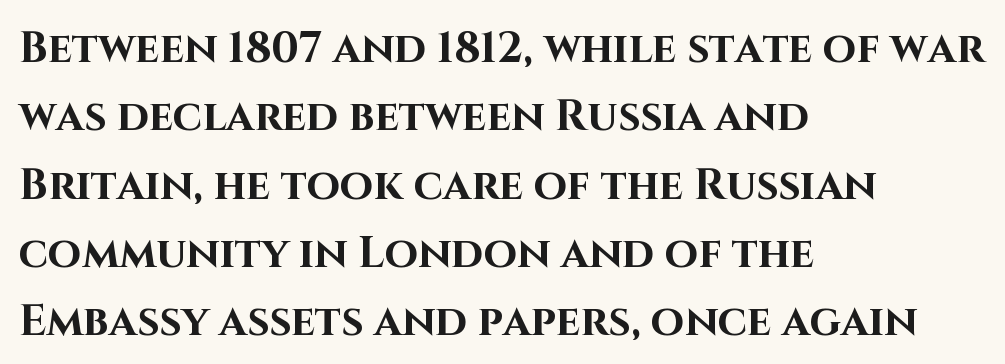
The image shows 43 px bold sans-serif type, upright; set left-aligned, normal line spacing (1.59x), normal letter spacing, not underlined; high stroke contrast and a large x-height.
